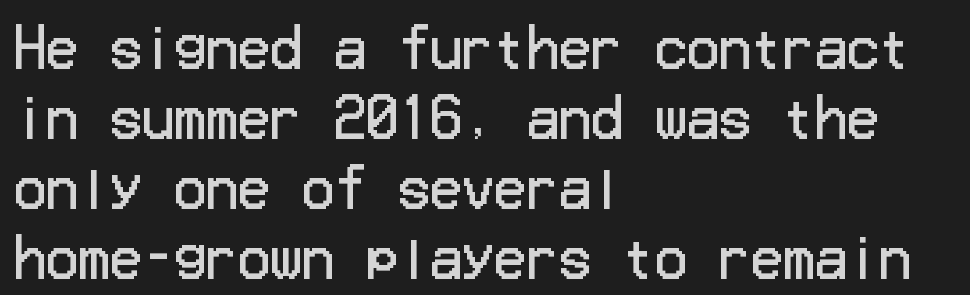
Q: Is the text bold? A: No.
Q: Is the text italic (slanted)? A: No, it is upright.
Q: Is the typeface a serif or a sans-serif typeface? A: Sans-serif.
Q: Is the text underlined? A: No.
Q: How is the paragraph aligned? A: Left-aligned.
Q: Is the spacing between letters normal or unusually wide? A: Normal.
Q: Is the spacing between lines tight, normal or loose? A: Normal.
Q: Width (condensed, normal, or wide)? A: Normal.
Q: Stroke contrast? A: Low.
Q: x-height? A: Medium.
